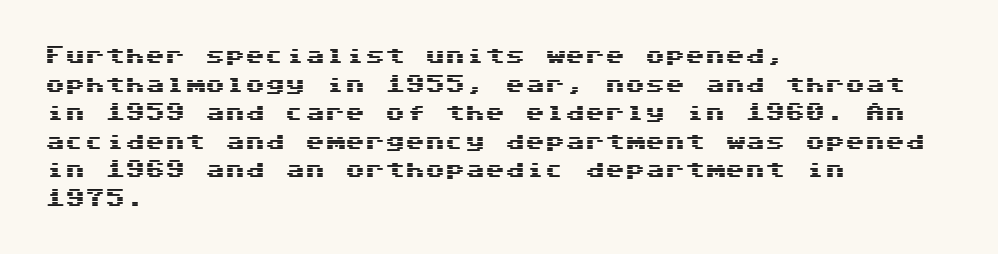
The image shows 20 px text type, upright; set left-aligned, normal line spacing (1.43x), normal letter spacing, not underlined.
